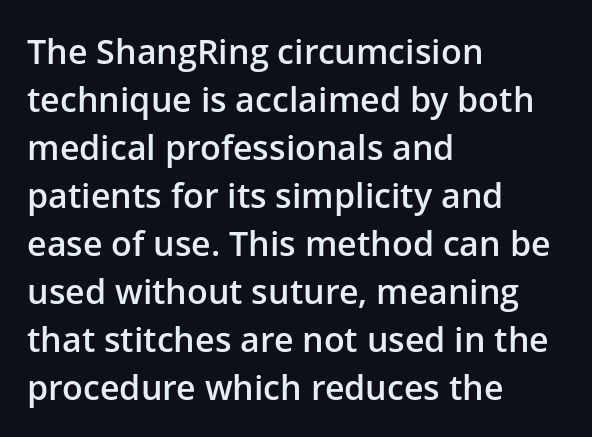
The image shows 34 px semibold sans-serif type, upright; set left-aligned, normal line spacing (1.41x), normal letter spacing, not underlined; low stroke contrast and a medium x-height.
